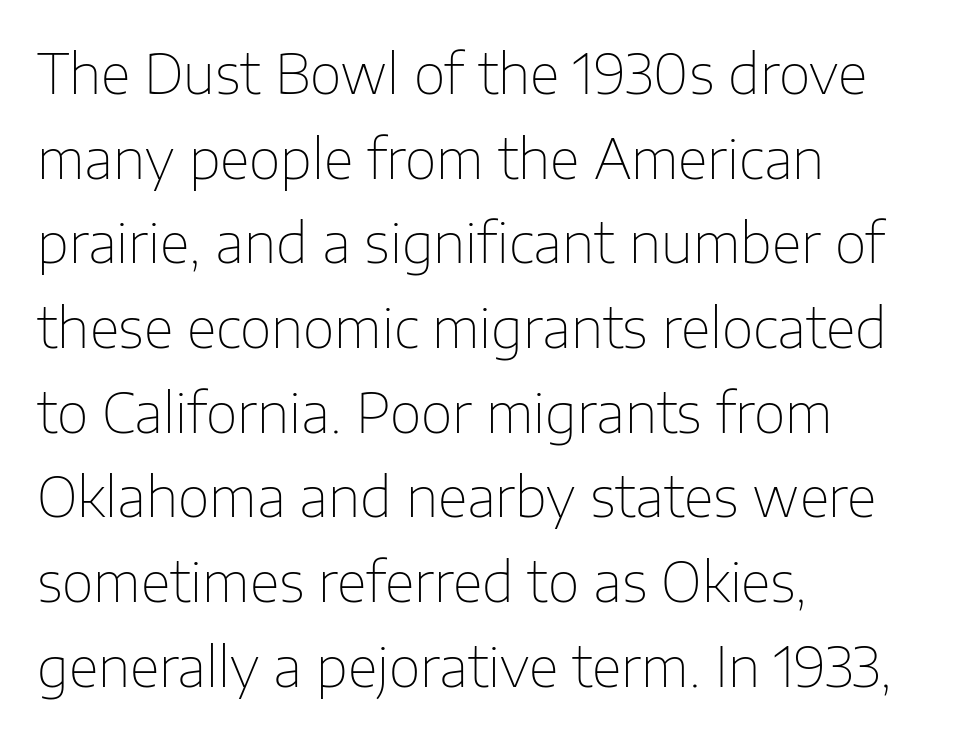
Q: Is the text bold? A: No.
Q: Is the text italic (slanted)? A: No, it is upright.
Q: Is the typeface a serif or a sans-serif typeface? A: Sans-serif.
Q: Is the text underlined? A: No.
Q: How is the paragraph aligned? A: Left-aligned.
Q: Is the spacing between letters normal or unusually wide? A: Normal.
Q: Is the spacing between lines tight, normal or loose? A: Normal.
Q: Width (condensed, normal, or wide)? A: Normal.
Q: Stroke contrast? A: Low.
Q: x-height? A: Medium.
Q: Monospaced? A: No.
